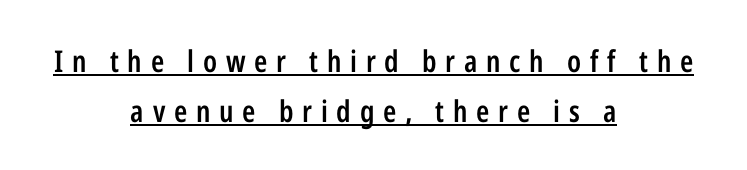
Where is the straight margin? There isn't one; the lines are centered. The strokes are fattened partway — semibold, not bold. The designer went with a sans here, leaving each stem footless. Unlike italic type, these characters show no tilt at all.
